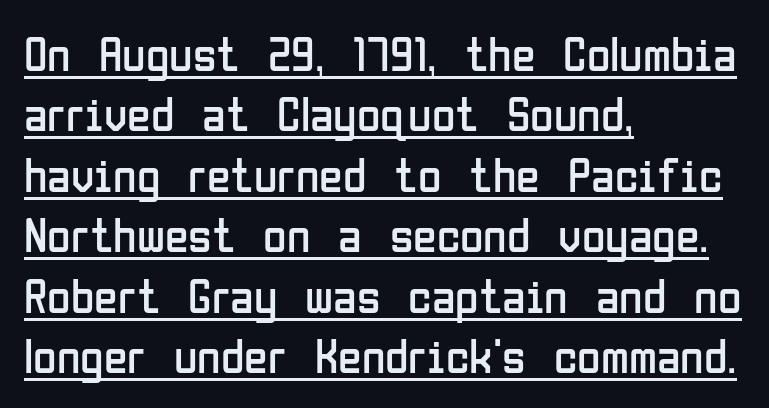
Q: Is the text bold? A: No.
Q: Is the text italic (slanted)? A: No, it is upright.
Q: Is the typeface a serif or a sans-serif typeface? A: Sans-serif.
Q: Is the text underlined? A: Yes.
Q: How is the paragraph aligned? A: Left-aligned.
Q: Is the spacing between letters normal or unusually wide? A: Normal.
Q: Is the spacing between lines tight, normal or loose? A: Normal.
Q: Width (condensed, normal, or wide)? A: Condensed.
Q: Stroke contrast? A: Low.
Q: x-height? A: Medium.
Q: Monospaced? A: No.
